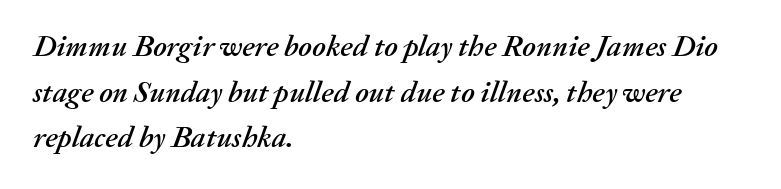
Regular leading. These lines are rendered in a variable-pitch font. Rule under the text: the space is simply empty. Compared with typical body copy, the letter spacing here is the same.
